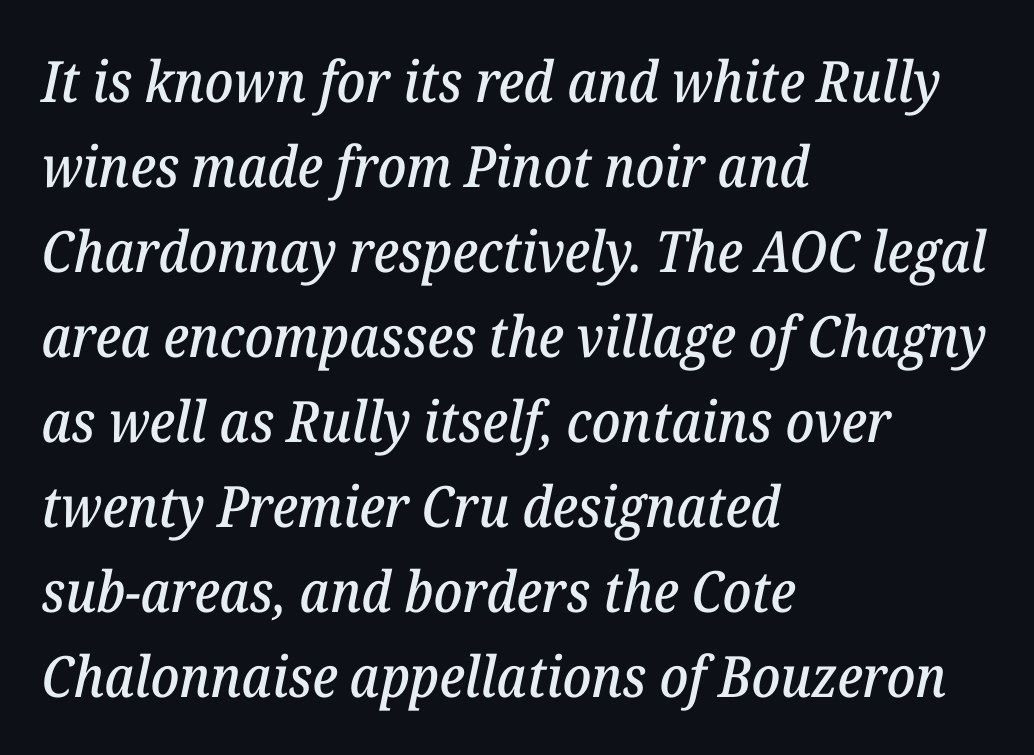
Spacing verdict: proportional, widths tailored to each character. Serif or sans? Serif — the stroke terminals have little feet. Type without underlining. Words appear dense and cohesive because spacing is normal.
